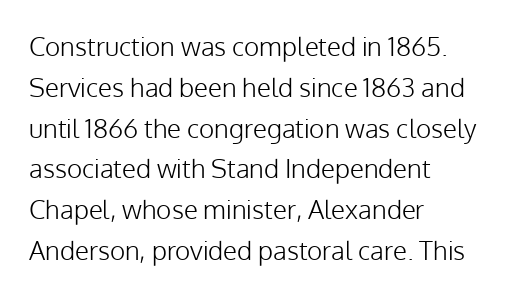
Q: Is the text bold? A: No.
Q: Is the text italic (slanted)? A: No, it is upright.
Q: Is the text underlined? A: No.
Q: How is the paragraph aligned? A: Left-aligned.
Q: Is the spacing between letters normal or unusually wide? A: Normal.
Q: Is the spacing between lines tight, normal or loose? A: Normal.
